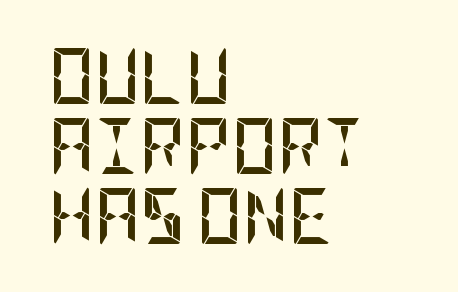
The image shows 56 px semibold, condensed sans-serif type, upright; set left-aligned, normal line spacing (1.25x), normal letter spacing, not underlined; low stroke contrast and a large x-height.
